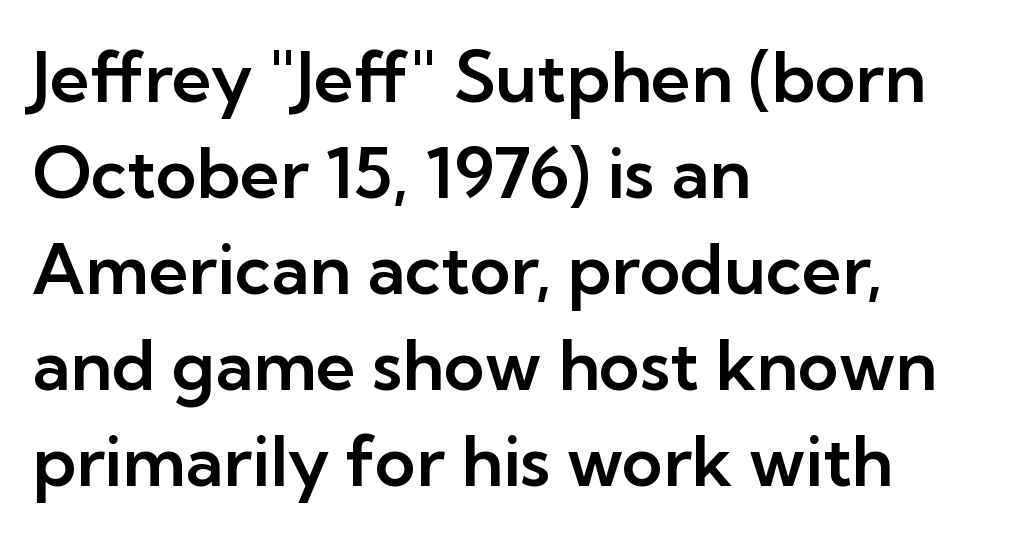
Successive baselines arrive at the customary interval. Posture: upright roman. Letters rest on an invisible, unmarked baseline. The tracking reads as untouched default to a designer's eye. Note: no serifs on the glyphs.
